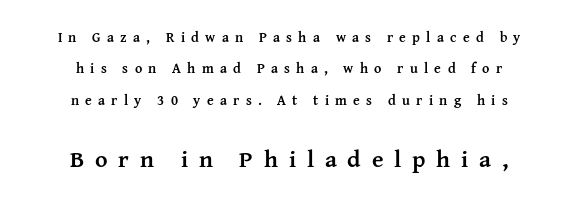
The axis of the letterforms is exactly vertical. Alignment: centered. How heavy is the stroke? Heavy — this is a bold. Whoever set this made the second block the dominant, larger element. The line-height multiplier appears high, well above default. Decoration check: the copy has no underline.
